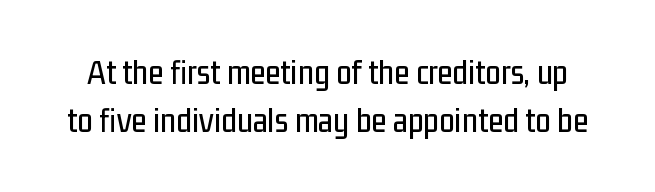
Successive baselines arrive at the customary interval. This sample has the flowing, uneven cadence of proportional lettering. A roman cut, with each character standing at attention. Caption: standard tracking, unaltered.
